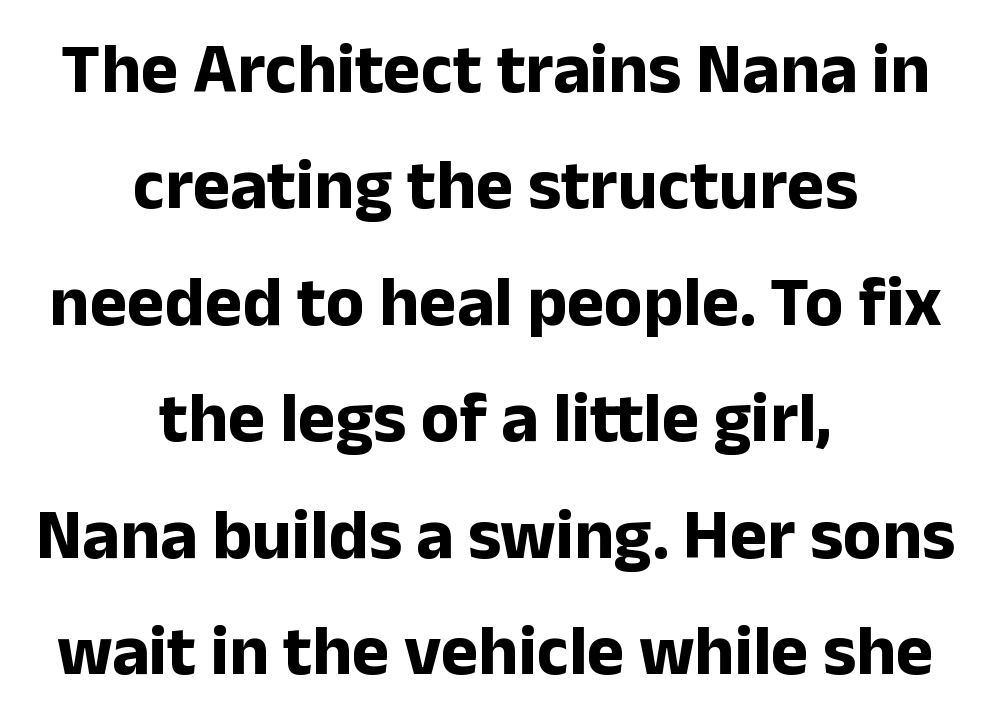
Unmarked baselines from the first word to the last. The setting favours the middle, as headings and verse often do. The lettering stays uniformly vertical, giving the passage a roman look. Do the characters align in a grid? No, the font is proportional.
